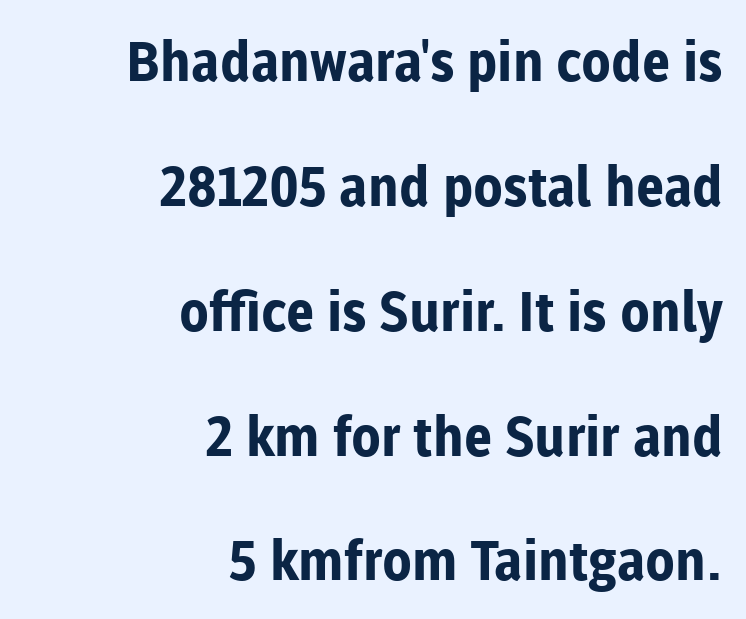
Each letter keeps its own natural width here, so spacing adapts to shape. The passage is arranged like a letterhead date or caption credit — flush right. Every character sits straight up, as roman type does. Nothing unusual about the tracking: characters are spaced as the font intends. Students, observe: this is what heavily led, spacious text looks like. Nope, no serifs anywhere on these letters.
